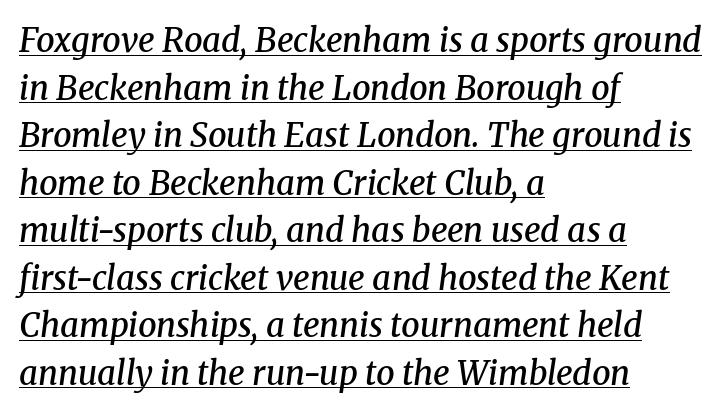
{"serif": "yes", "italic": "yes", "lean": "right", "slant_degrees": 8, "bold": "semi", "weight": "semibold", "width": "normal", "stroke_contrast": "medium", "x_height": "medium", "monospaced": "no", "underline": "yes", "align": "left", "line_spacing": "normal", "line_spacing_ratio": 1.44, "letter_spacing": "normal", "letter_spacing_em": 0.0, "glyph_px": 33}
